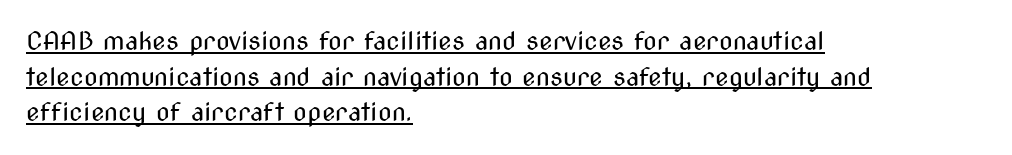
Q: Is the text bold? A: No.
Q: Is the text italic (slanted)? A: No, it is upright.
Q: Is the text underlined? A: Yes.
Q: How is the paragraph aligned? A: Left-aligned.
Q: Is the spacing between letters normal or unusually wide? A: Normal.
Q: Is the spacing between lines tight, normal or loose? A: Normal.
